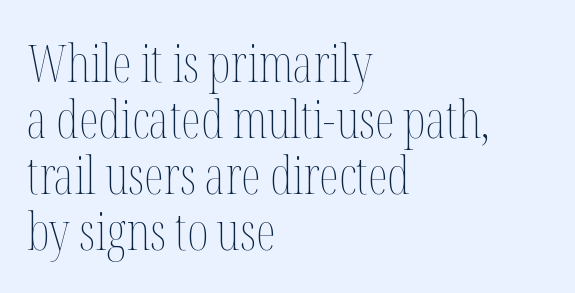
Q: Is the text bold? A: No.
Q: Is the text italic (slanted)? A: No, it is upright.
Q: Is the text underlined? A: No.
Q: How is the paragraph aligned? A: Left-aligned.
Q: Is the spacing between letters normal or unusually wide? A: Normal.
Q: Is the spacing between lines tight, normal or loose? A: Tight.
Q: Width (condensed, normal, or wide)? A: Condensed.
Q: Stroke contrast? A: Medium.
Q: x-height? A: Medium.
Q: Monospaced? A: No.
